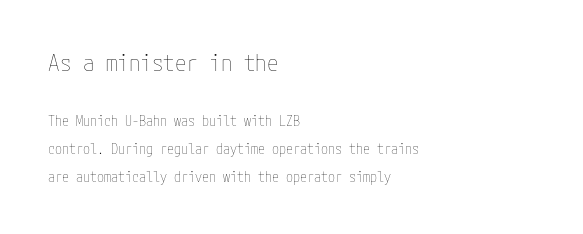
Q: Is the text bold? A: No.
Q: Is the text italic (slanted)? A: No, it is upright.
Q: Is the text underlined? A: No.
Q: How is the paragraph aligned? A: Left-aligned.
Q: Is the spacing between letters normal or unusually wide? A: Normal.
Q: Is the spacing between lines tight, normal or loose? A: Loose.
Q: Which block of text is set in a larger size, the first (top) or the second (bottom)? A: The first (top) one.
